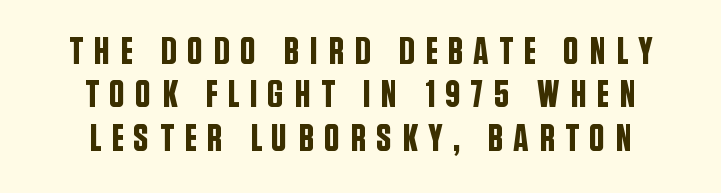
Q: Is the text italic (slanted)? A: No, it is upright.
Q: Is the typeface a serif or a sans-serif typeface? A: Sans-serif.
Q: Is the text underlined? A: No.
Q: How is the paragraph aligned? A: Centered.
Q: Is the spacing between letters normal or unusually wide? A: Unusually wide.
Q: Is the spacing between lines tight, normal or loose? A: Tight.
Q: Width (condensed, normal, or wide)? A: Condensed.
Q: Stroke contrast? A: Low.
Q: x-height? A: Large.
Q: Monospaced? A: No.
